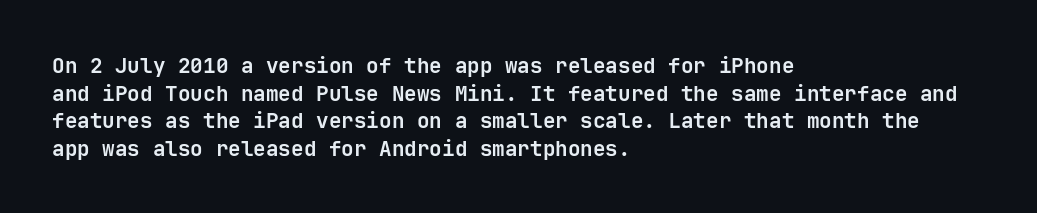
Normally led — the rows are evenly, conventionally spaced. Caption: standard tracking, unaltered. Check the space under the baseline: it is left empty. This sample is left-justified, so line endings fall wherever the words run out. These lines were composed using upright roman letters.
